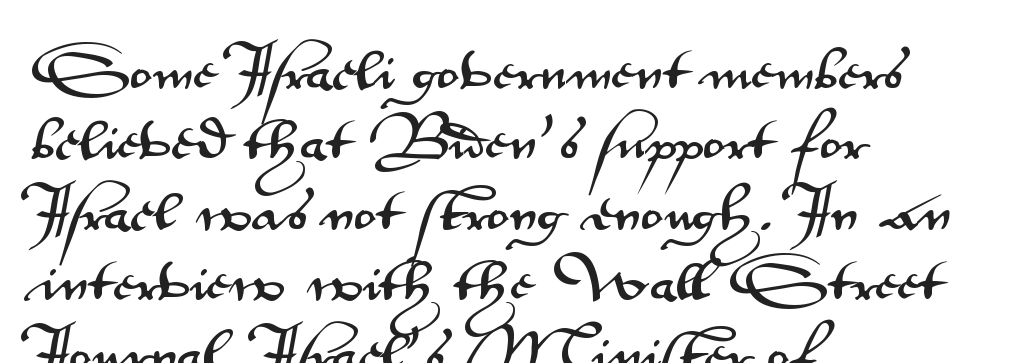
Q: Is the text italic (slanted)? A: Yes.
Q: Is the typeface a serif or a sans-serif typeface? A: Sans-serif.
Q: Is the text underlined? A: No.
Q: How is the paragraph aligned? A: Left-aligned.
Q: Is the spacing between letters normal or unusually wide? A: Normal.
Q: Is the spacing between lines tight, normal or loose? A: Normal.
Q: Width (condensed, normal, or wide)? A: Wide.
Q: Stroke contrast? A: Medium.
Q: x-height? A: Small.
Q: Monospaced? A: No.
